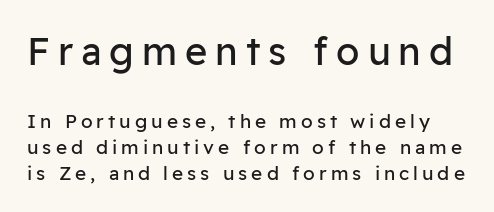
Typesetter's note — upper block bumped up in size, lower block left smaller. The tracking reads as deliberately expanded to a designer's eye. The area under the type is left untouched. Is this a fixed-width face? No — the glyphs have proportional, varying widths. The leading is moderate, giving the passage an even texture.
